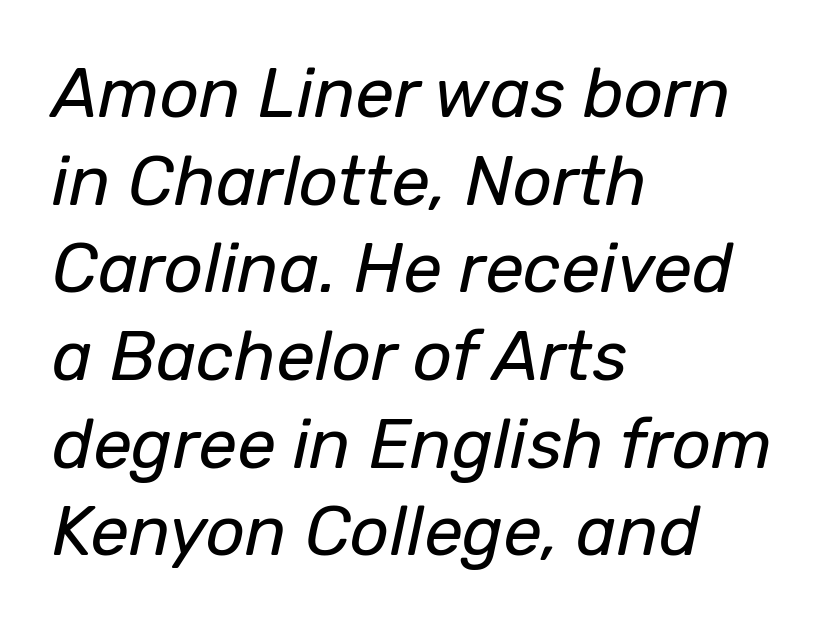
{"italic": "yes", "lean": "right", "slant_degrees": 12, "bold": "no", "weight": "regular", "width": "normal", "stroke_contrast": "low", "x_height": "medium", "monospaced": "no", "underline": "no", "align": "left", "line_spacing": "normal", "line_spacing_ratio": 1.27, "letter_spacing": "normal", "letter_spacing_em": 0.0, "glyph_px": 69}
